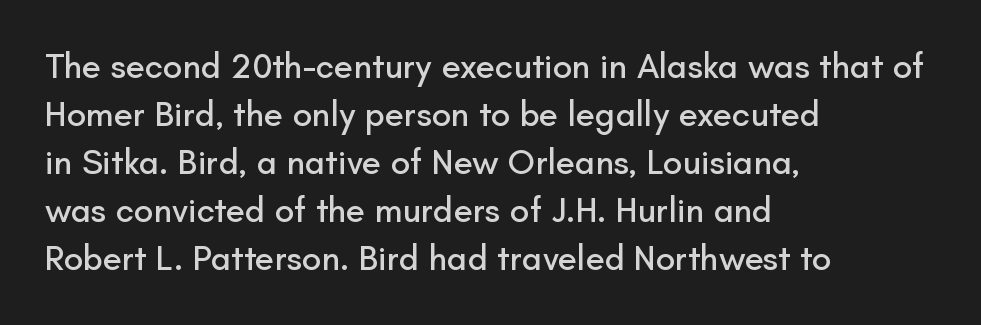
The image shows 35 px sans-serif type, upright; set left-aligned, normal line spacing (1.37x), normal letter spacing, not underlined; low stroke contrast and a small x-height.
